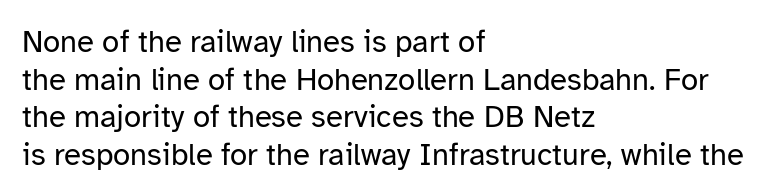
{"serif": "no", "italic": "no", "bold": "no", "weight": "regular", "width": "normal", "stroke_contrast": "low", "x_height": "medium", "monospaced": "no", "underline": "no", "align": "left", "line_spacing_ratio": 1.21, "letter_spacing": "normal", "letter_spacing_em": 0.0, "glyph_px": 31}
